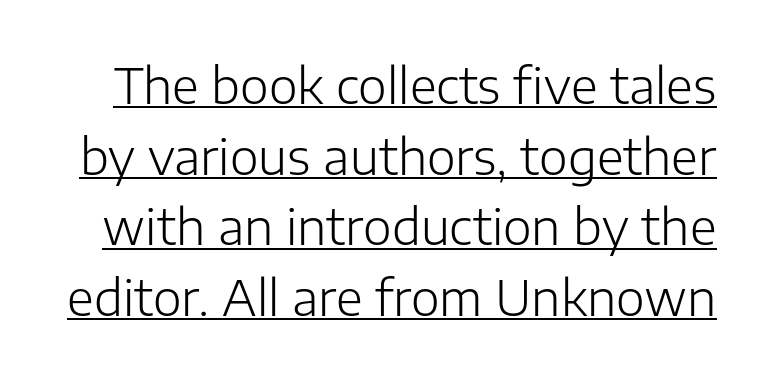
The image shows 49 px light sans-serif type, upright; set normal line spacing (1.44x), normal letter spacing, underlined; low stroke contrast and a medium x-height.
